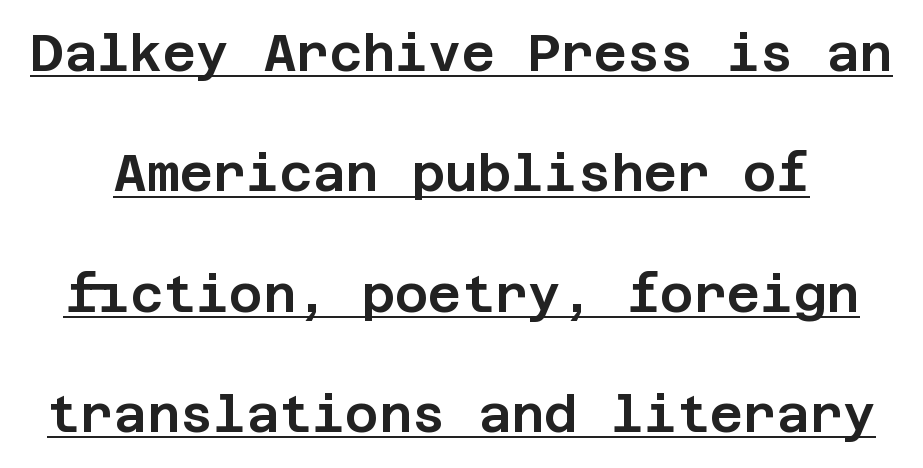
Q: Is the text italic (slanted)? A: No, it is upright.
Q: Is the typeface a serif or a sans-serif typeface? A: Sans-serif.
Q: Is the text underlined? A: Yes.
Q: Is the spacing between letters normal or unusually wide? A: Normal.
Q: Is the spacing between lines tight, normal or loose? A: Loose.
Q: Width (condensed, normal, or wide)? A: Normal.
Q: Stroke contrast? A: Low.
Q: x-height? A: Large.
